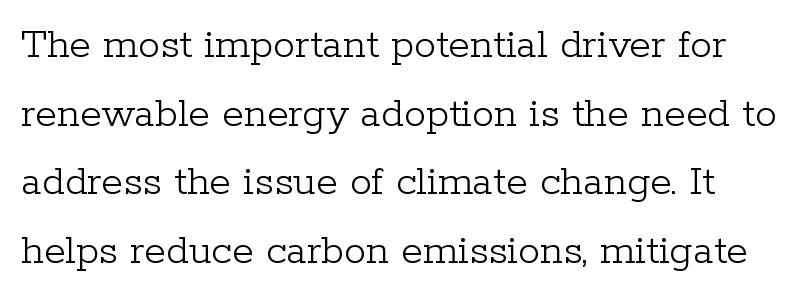
Has an underline been added? It has not. Is this a heavy cut? Hardly; it is regular or lighter. Style check: upright. The passage shown has conventional tracking throughout. The passage shown stacks its lines at a standard gap.
